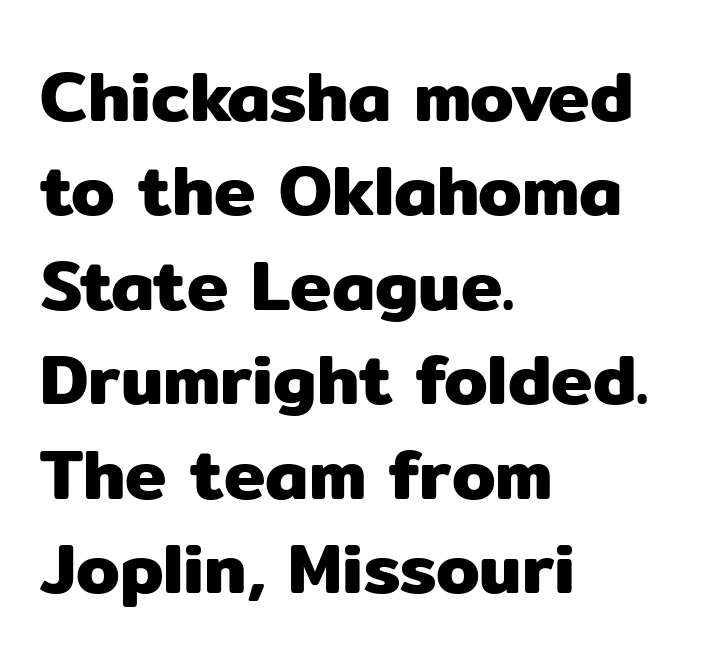
Q: Is the text italic (slanted)? A: No, it is upright.
Q: Is the typeface a serif or a sans-serif typeface? A: Sans-serif.
Q: Is the text underlined? A: No.
Q: How is the paragraph aligned? A: Left-aligned.
Q: Is the spacing between letters normal or unusually wide? A: Normal.
Q: Is the spacing between lines tight, normal or loose? A: Normal.
Q: Width (condensed, normal, or wide)? A: Normal.
Q: Stroke contrast? A: Low.
Q: x-height? A: Medium.
Q: Monospaced? A: No.
